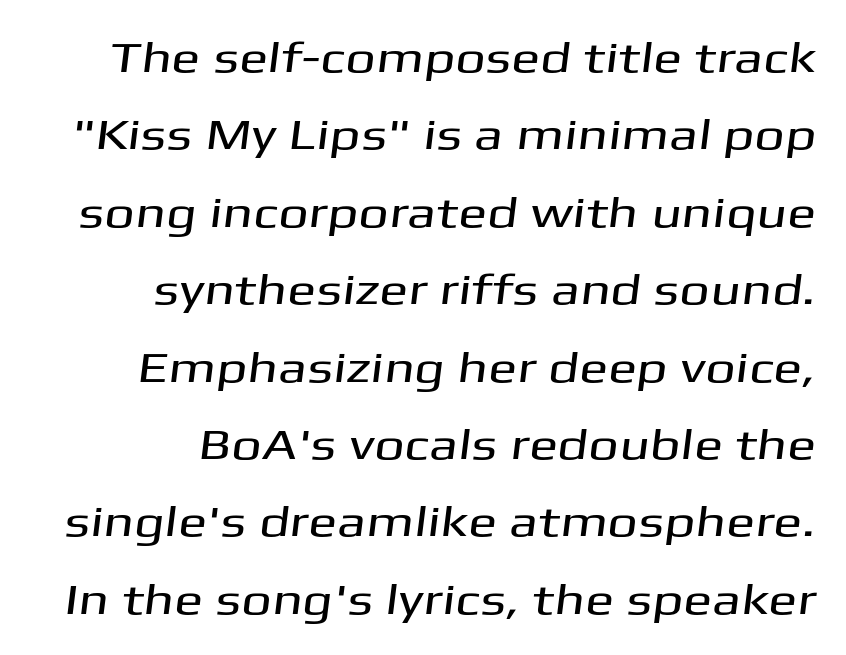
Q: Is the typeface a serif or a sans-serif typeface? A: Sans-serif.
Q: Is the text underlined? A: No.
Q: How is the paragraph aligned? A: Right-aligned.
Q: Is the spacing between letters normal or unusually wide? A: Normal.
Q: Width (condensed, normal, or wide)? A: Wide.
Q: Stroke contrast? A: Medium.
Q: x-height? A: Medium.
Q: Monospaced? A: No.
